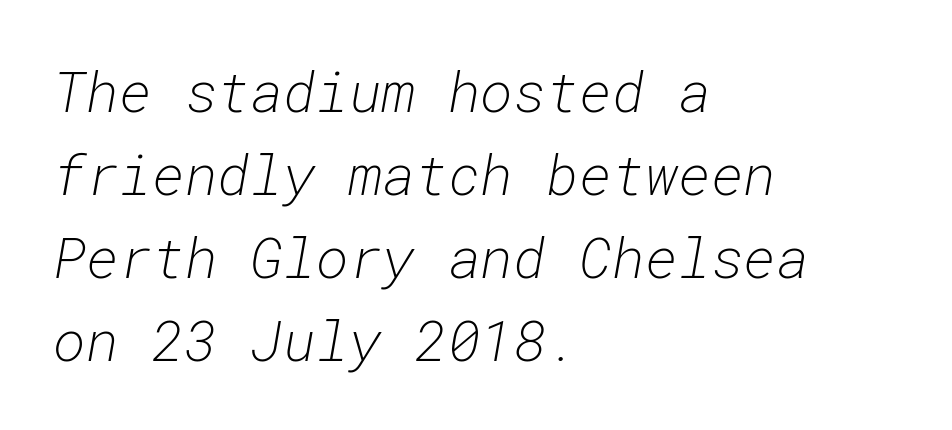
{"italic": "yes", "lean": "right", "slant_degrees": 10, "bold": "no", "weight": "light", "width": "normal", "stroke_contrast": "low", "x_height": "medium", "monospaced": "yes", "underline": "no", "align": "left", "line_spacing": "normal", "line_spacing_ratio": 1.48, "letter_spacing": "normal", "letter_spacing_em": 0.0, "glyph_px": 56}
